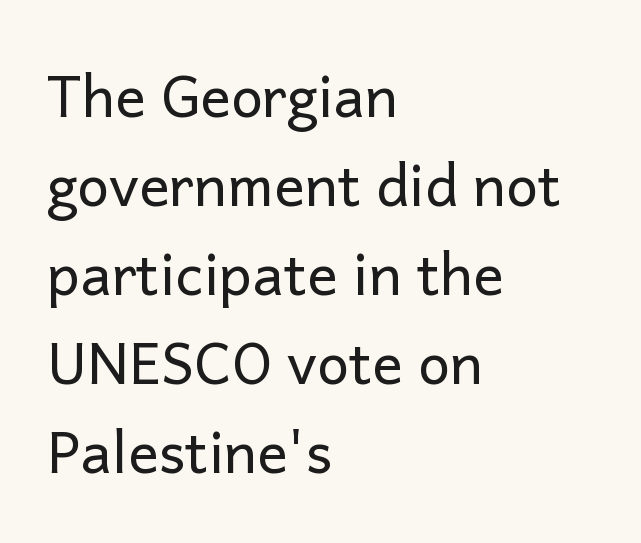
Q: Is the text bold? A: No.
Q: Is the text italic (slanted)? A: No, it is upright.
Q: Is the typeface a serif or a sans-serif typeface? A: Sans-serif.
Q: Is the text underlined? A: No.
Q: How is the paragraph aligned? A: Left-aligned.
Q: Is the spacing between letters normal or unusually wide? A: Normal.
Q: Is the spacing between lines tight, normal or loose? A: Normal.
Q: Width (condensed, normal, or wide)? A: Normal.
Q: Stroke contrast? A: Low.
Q: x-height? A: Medium.
Q: Monospaced? A: No.
